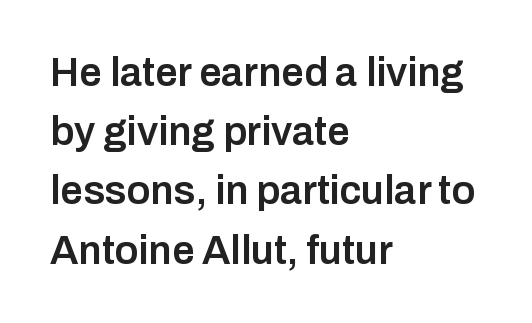
Whoever set this chose a conventional vertical rhythm. A typesetter would call this zero additional tracking. Posture: straight, roman, zero tilt. Are there feet on the stems? There aren't — it's a sans.
